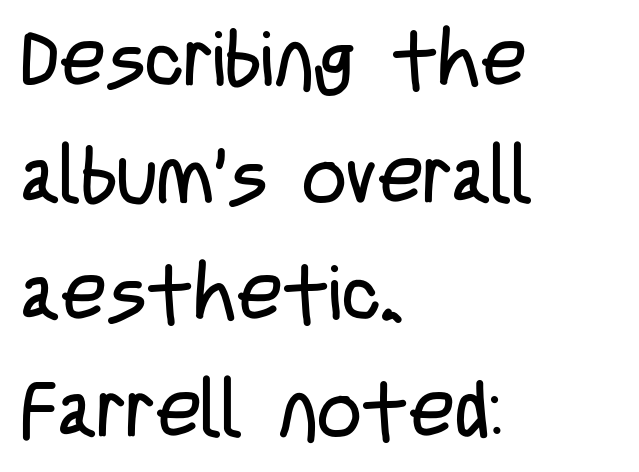
{"serif": "no", "italic": "no", "bold": "no", "weight": "regular", "width": "condensed", "stroke_contrast": "low", "x_height": "large", "monospaced": "no", "underline": "no", "align": "left", "line_spacing": "normal", "line_spacing_ratio": 1.5, "letter_spacing": "normal", "letter_spacing_em": 0.0, "glyph_px": 78}
